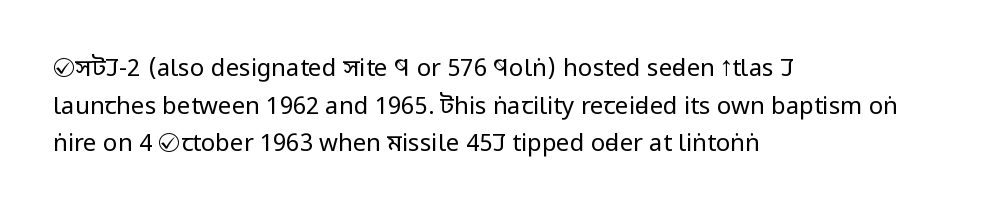
Q: Is the text bold? A: No.
Q: Is the text italic (slanted)? A: No, it is upright.
Q: Is the text underlined? A: No.
Q: How is the paragraph aligned? A: Left-aligned.
Q: Is the spacing between letters normal or unusually wide? A: Normal.
Q: Is the spacing between lines tight, normal or loose? A: Normal.
